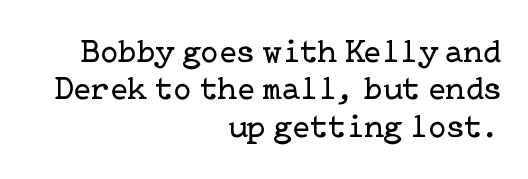
{"serif": "yes", "italic": "no", "bold": "no", "weight": "regular", "width": "normal", "stroke_contrast": "low", "x_height": "medium", "underline": "no", "align": "right", "line_spacing": "tight", "line_spacing_ratio": 1.13, "letter_spacing": "normal", "letter_spacing_em": 0.0, "glyph_px": 33}
